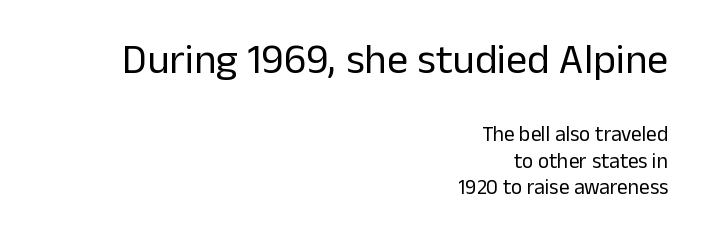
The image shows 42 px regular-weight sans-serif type, upright; set right-aligned, normal line spacing (1.27x), normal letter spacing, not underlined; the first (top) block is 2.0x larger; low stroke contrast and a medium x-height.
